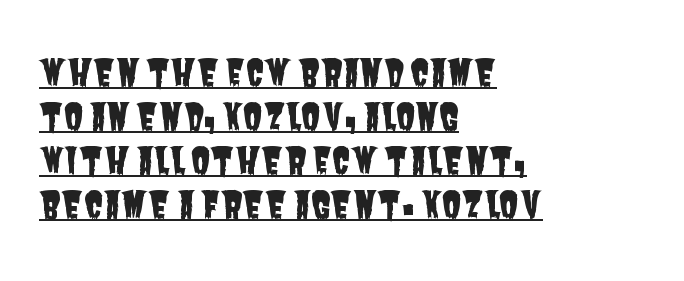
The image shows 36 px condensed sans-serif type; set left-aligned, line spacing 1.22x, normal letter spacing, underlined; low stroke contrast and a large x-height.
